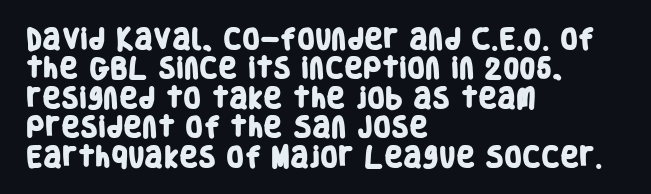
The vertical gap from one line to the next is medium. The characters look thick and weighty, a clear bold. Underlining? Definitely not there. This rendering uses left alignment, leaving the right contour irregular.
